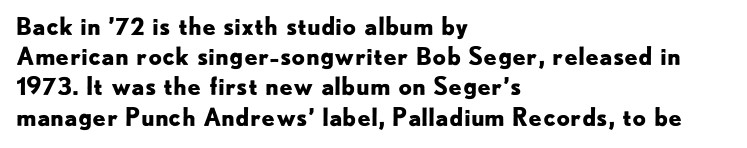
Q: Is the text bold? A: Yes.
Q: Is the text italic (slanted)? A: No, it is upright.
Q: Is the text underlined? A: No.
Q: How is the paragraph aligned? A: Left-aligned.
Q: Is the spacing between letters normal or unusually wide? A: Normal.
Q: Is the spacing between lines tight, normal or loose? A: Normal.
